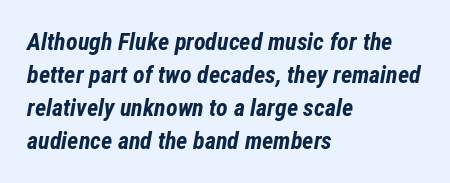
Q: Is the text bold? A: Yes.
Q: Is the text italic (slanted)? A: Yes, it leans right by about 12 degrees.
Q: Is the text underlined? A: No.
Q: How is the paragraph aligned? A: Left-aligned.
Q: Is the spacing between letters normal or unusually wide? A: Normal.
Q: Is the spacing between lines tight, normal or loose? A: Normal.
